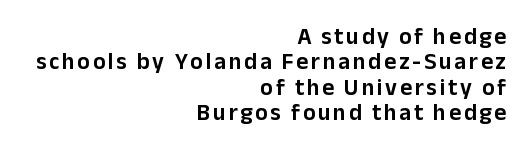
Italic? Not at all — the glyphs are vertical. Line spacing here is tight. Compared with a flush-left layout, this one pins lines to the opposite, right side. The strip under each line holds only bare page.
